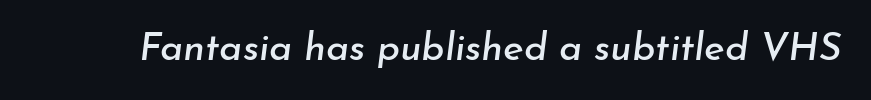
The image shows 39 px text type, italic (leaning right); set normal letter spacing, not underlined; low stroke contrast and a small x-height.
